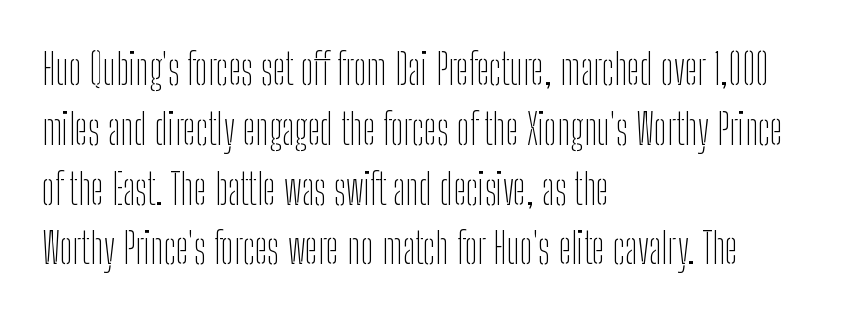
Notice how the passage keeps a crisp vertical edge on the left only. Is the letter spacing exaggerated? No — it looks like the ordinary default. The designer went with a sans here, leaving each stem footless. Vertical spacing — default. Anything drawn beneath the words? Only blank space.
